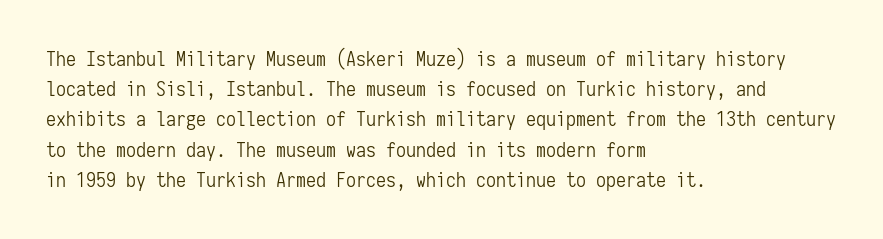
What stands out about the letter spacing? Nothing — it is the standard amount. The axis of the letterforms is exactly vertical. Check the space under the baseline: it is left empty. Evenly set lines give the paragraph a standard silhouette.
